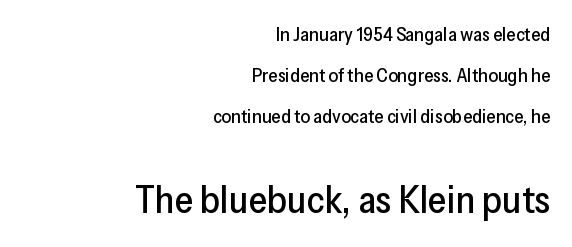
The image shows 38 px sans-serif type, upright; set right-aligned, loose line spacing (2.15x), normal letter spacing, not underlined; the second (bottom) block is 2.0x larger; low stroke contrast and a medium x-height.
